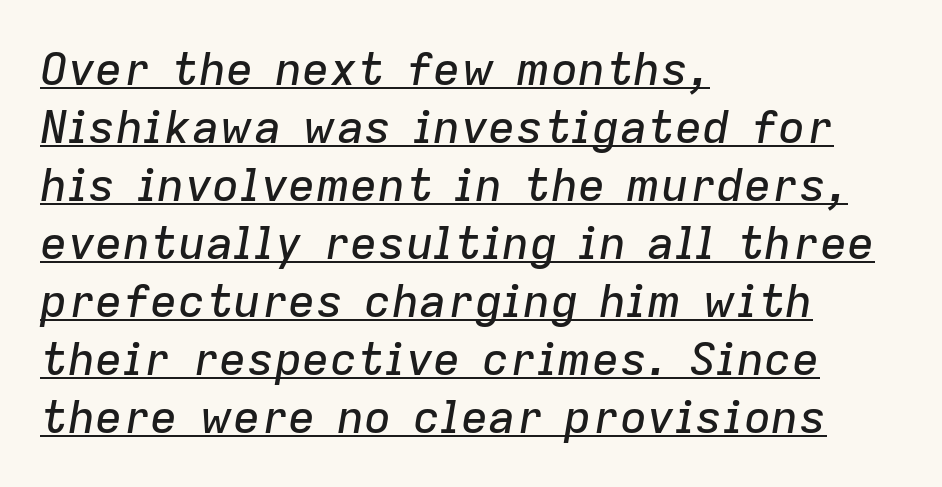
{"italic": "yes", "lean": "right", "slant_degrees": 9, "width": "normal", "stroke_contrast": "low", "x_height": "medium", "monospaced": "no", "underline": "yes", "align": "left", "line_spacing": "normal", "line_spacing_ratio": 1.26, "letter_spacing": "normal", "letter_spacing_em": 0.0, "glyph_px": 46}
